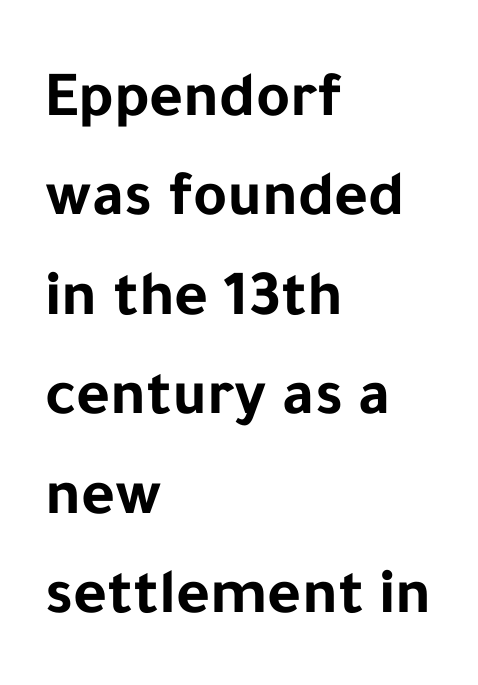
{"serif": "no", "italic": "no", "bold": "yes", "weight": "bold", "width": "normal", "stroke_contrast": "low", "x_height": "medium", "monospaced": "no", "underline": "no", "align": "left", "line_spacing": "normal", "line_spacing_ratio": 1.53, "letter_spacing": "normal", "letter_spacing_em": 0.0, "glyph_px": 65}
